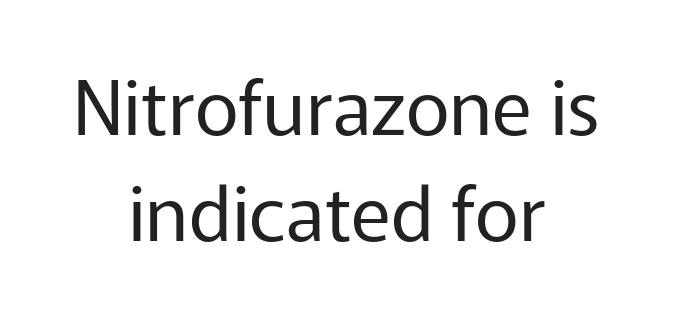
The image shows 76 px regular-weight sans-serif type, upright; set centered, normal line spacing (1.4x), normal letter spacing, not underlined; low stroke contrast and a medium x-height.
